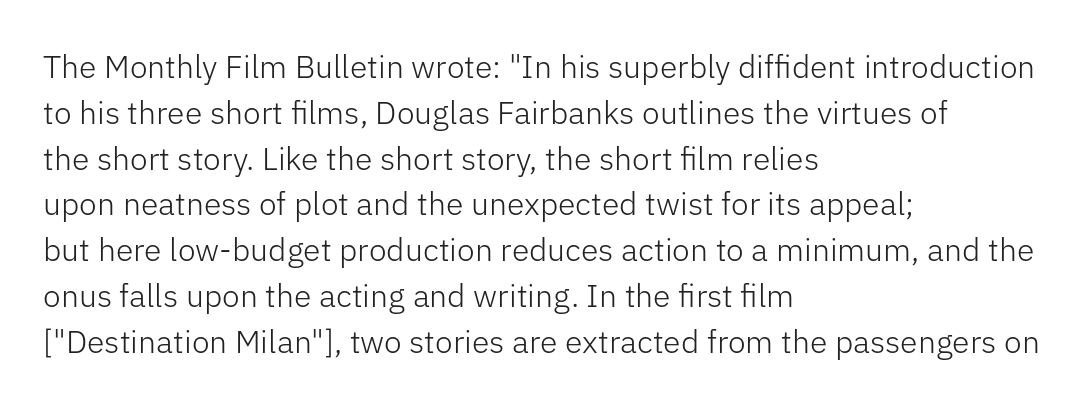
Q: Is the text bold? A: No.
Q: Is the text italic (slanted)? A: No, it is upright.
Q: Is the typeface a serif or a sans-serif typeface? A: Sans-serif.
Q: Is the text underlined? A: No.
Q: How is the paragraph aligned? A: Left-aligned.
Q: Is the spacing between letters normal or unusually wide? A: Normal.
Q: Is the spacing between lines tight, normal or loose? A: Normal.
Q: Width (condensed, normal, or wide)? A: Normal.
Q: Stroke contrast? A: Low.
Q: x-height? A: Medium.
Q: Monospaced? A: No.
